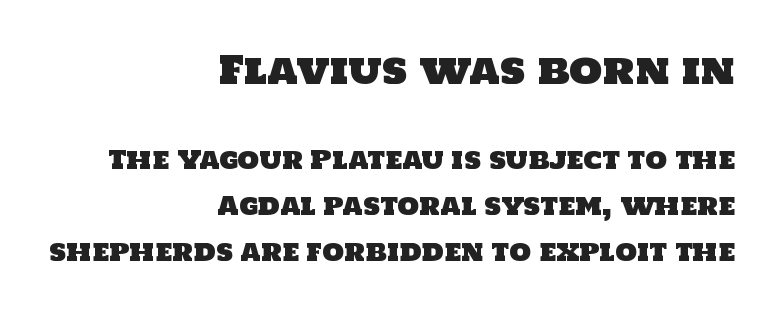
{"serif": "no", "width": "normal", "stroke_contrast": "low", "x_height": "large", "monospaced": "no", "underline": "no", "align": "right", "line_spacing_ratio": 1.85, "letter_spacing": "normal", "letter_spacing_em": 0.0, "larger_block": "first", "size_ratio": 1.52, "glyph_px": 38}
